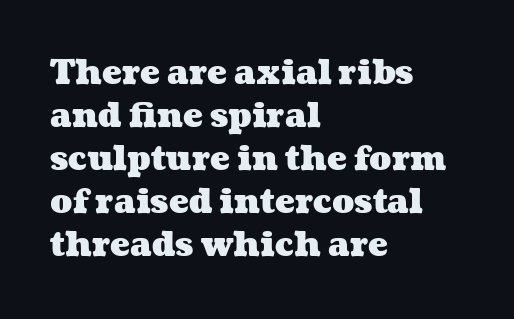
The image shows 33 px heavy, wide type; set left-aligned, normal line spacing (1.3x), normal letter spacing, not underlined; medium stroke contrast and a medium x-height.
